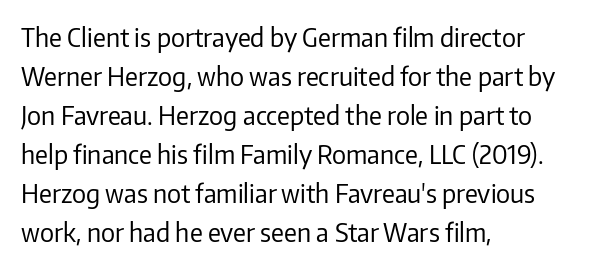
{"italic": "no", "bold": "no", "underline": "no", "align": "left", "line_spacing": "normal", "line_spacing_ratio": 1.56, "letter_spacing": "normal", "letter_spacing_em": 0.0, "glyph_px": 25}
